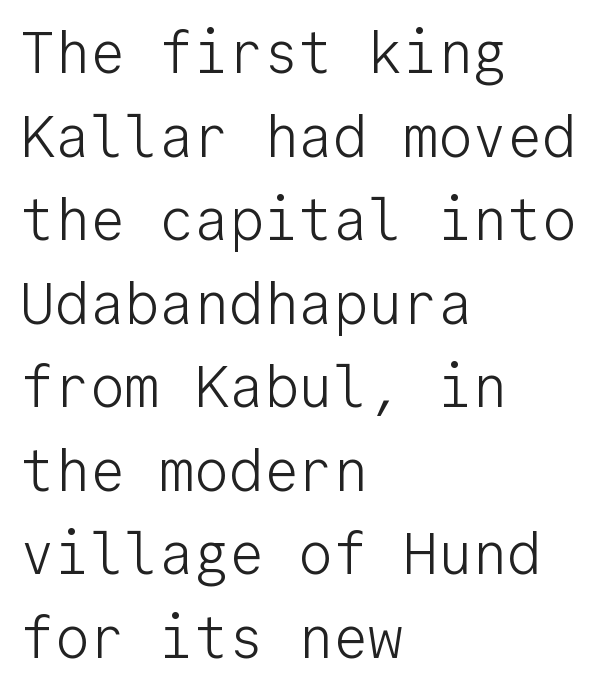
The image shows 58 px light sans-serif type, upright, monospaced; set left-aligned, normal line spacing (1.44x), normal letter spacing, not underlined; low stroke contrast and a medium x-height.
